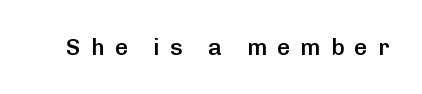
The image shows 23 px text type, upright; set unusually wide letter spacing (+0.44 em), not underlined.
